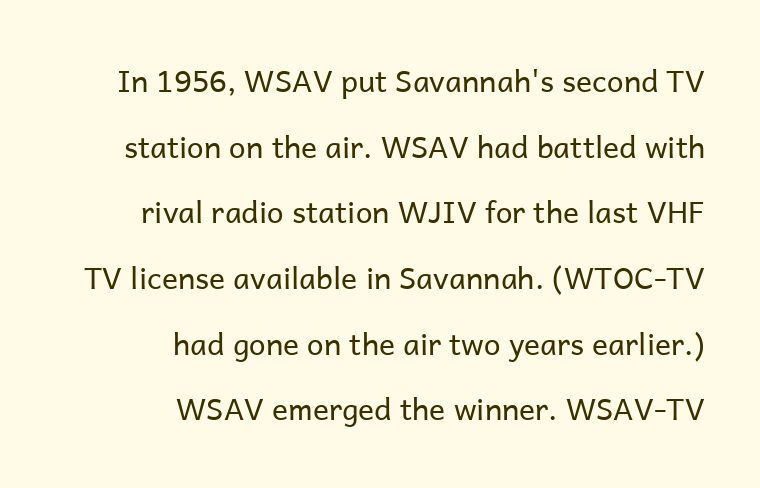
Q: Is the text bold? A: No.
Q: Is the text italic (slanted)? A: No, it is upright.
Q: Is the typeface a serif or a sans-serif typeface? A: Sans-serif.
Q: Is the text underlined? A: No.
Q: How is the paragraph aligned? A: Right-aligned.
Q: Is the spacing between letters normal or unusually wide? A: Normal.
Q: Is the spacing between lines tight, normal or loose? A: Loose.
Q: Width (condensed, normal, or wide)? A: Normal.
Q: Stroke contrast? A: Low.
Q: x-height? A: Medium.
Q: Monospaced? A: No.
